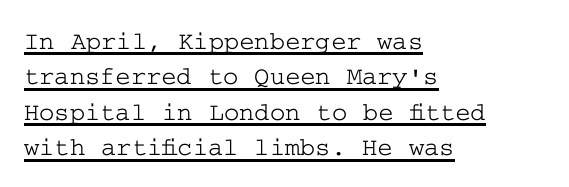
Q: Is the text italic (slanted)? A: No, it is upright.
Q: Is the text underlined? A: Yes.
Q: How is the paragraph aligned? A: Left-aligned.
Q: Is the spacing between letters normal or unusually wide? A: Normal.
Q: Is the spacing between lines tight, normal or loose? A: Normal.
